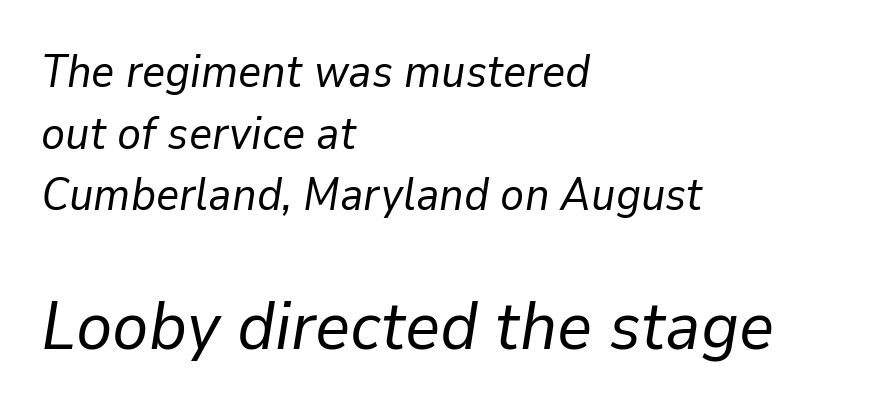
{"italic": "yes", "lean": "right", "slant_degrees": 9, "bold": "no", "weight": "regular", "width": "normal", "stroke_contrast": "low", "x_height": "medium", "monospaced": "no", "underline": "no", "align": "left", "line_spacing": "normal", "line_spacing_ratio": 1.37, "letter_spacing": "normal", "letter_spacing_em": 0.0, "larger_block": "second", "size_ratio": 1.51, "glyph_px": 68}
